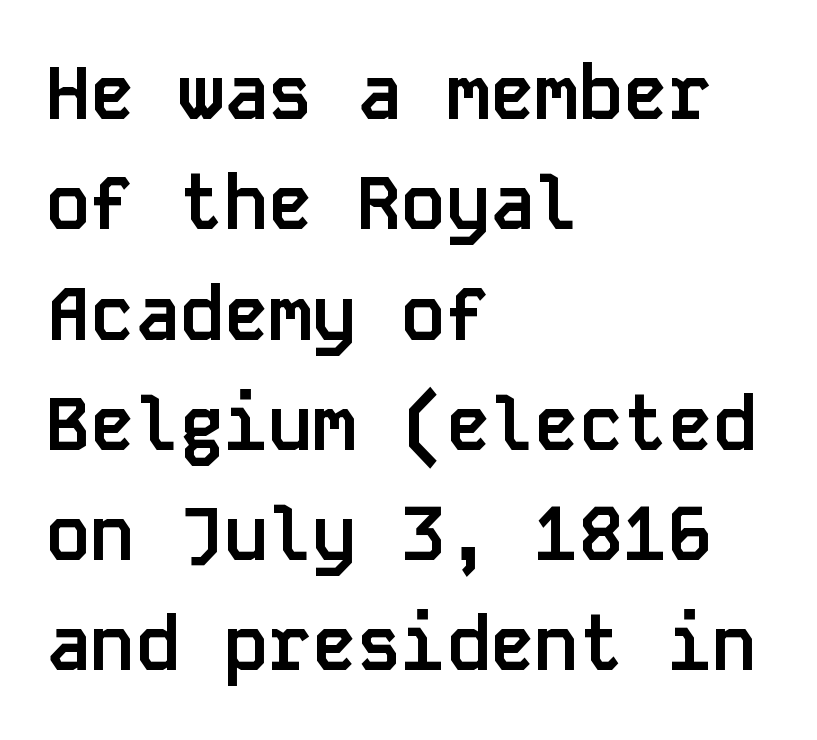
Typographic density is high because the face is bold. Looks like terminal output: every glyph gets an equal slot. Lines of text with bare space underneath. These lines stack with their left ends in a neat column. Ascenders rise straight up at ninety degrees.
